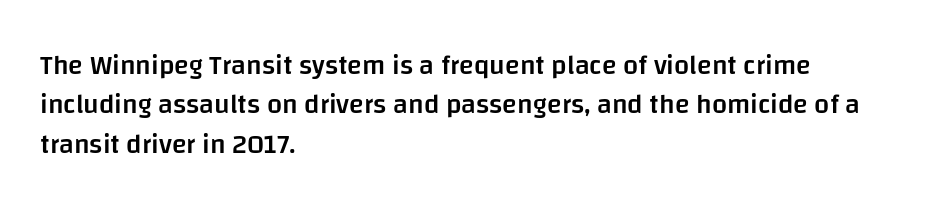
The line texture is even and compact thanks to regular tracking. The vertical gap from one line to the next is medium. It's the straight-up-and-down kind of type. I'd describe the lettering as semibold — firm but not a full bold. Layout note: lines flush left. Words float on clear page, feet unadorned.
